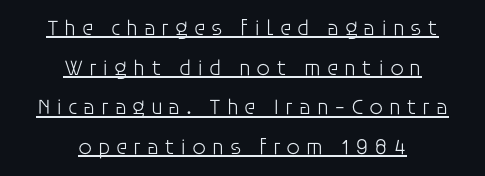
Q: Is the text bold? A: No.
Q: Is the text italic (slanted)? A: No, it is upright.
Q: Is the text underlined? A: Yes.
Q: How is the paragraph aligned? A: Centered.
Q: Is the spacing between letters normal or unusually wide? A: Unusually wide.
